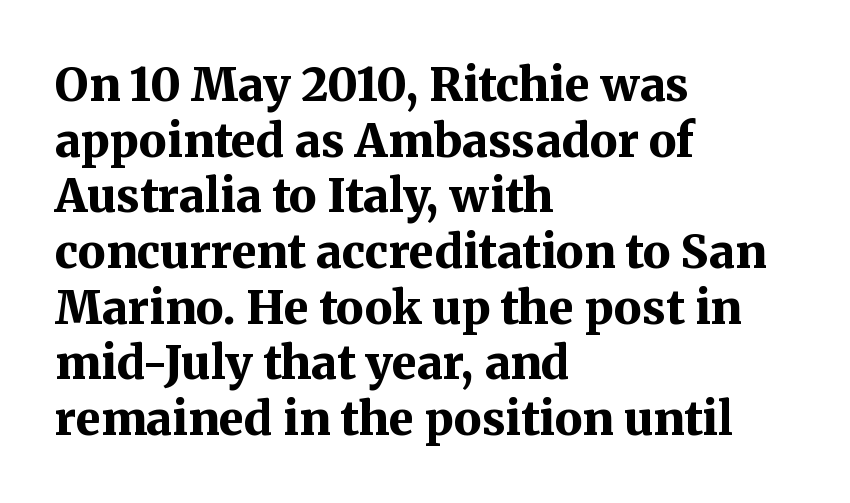
Horizontally, the lines are justified to the leading edge only. Proportional: the letters do not fall into vertical columns. Descenders are the only things crossing below the line. Between one letter and the next there's only the usual sliver of space. Set as a true bold cut, around the 700 mark.
